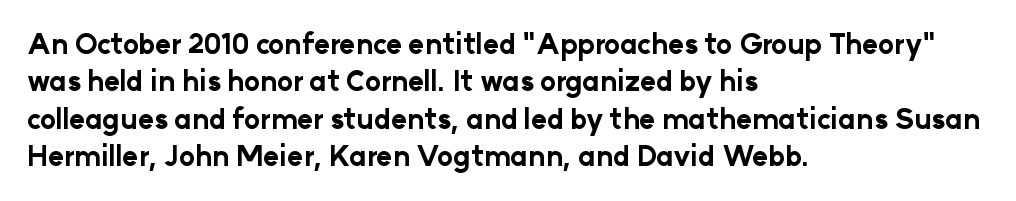
It's the straight-up-and-down kind of type. The lines are quadded left. Letter spacing: default. Rule under the text: the space is simply empty. The space between consecutive lines is moderate. Notice how thick the strokes are: this is what a full bold looks like.
